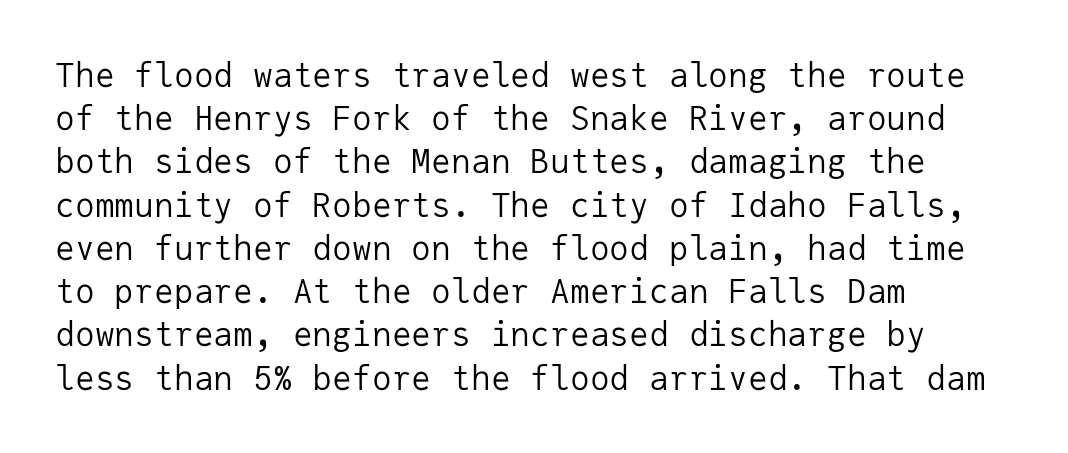
Q: Is the text bold? A: No.
Q: Is the text italic (slanted)? A: No, it is upright.
Q: Is the typeface a serif or a sans-serif typeface? A: Sans-serif.
Q: Is the text underlined? A: No.
Q: How is the paragraph aligned? A: Left-aligned.
Q: Is the spacing between letters normal or unusually wide? A: Normal.
Q: Is the spacing between lines tight, normal or loose? A: Normal.
Q: Width (condensed, normal, or wide)? A: Normal.
Q: Stroke contrast? A: Low.
Q: x-height? A: Medium.
Q: Monospaced? A: Yes.
